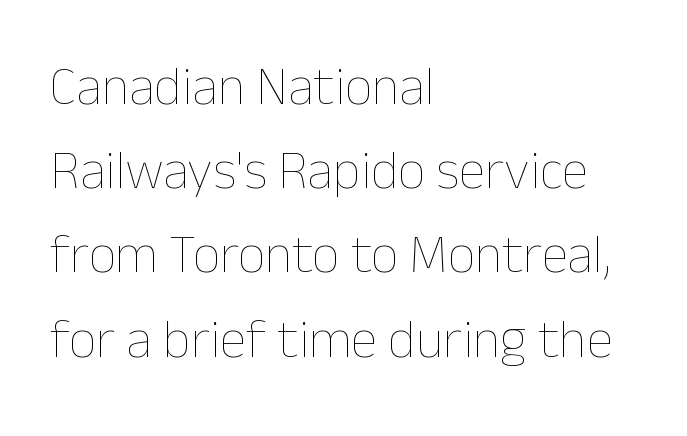
{"italic": "no", "bold": "no", "weight": "thin", "width": "normal", "stroke_contrast": "low", "x_height": "medium", "monospaced": "no", "underline": "no", "align": "left", "line_spacing": "normal", "line_spacing_ratio": 1.56, "letter_spacing": "normal", "letter_spacing_em": 0.0, "glyph_px": 54}
